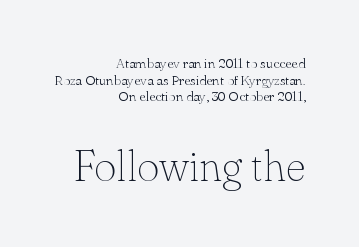
The image shows 43 px thin serif type, upright; set right-aligned, line spacing 1.19x, normal letter spacing, not underlined; the second (bottom) block is 3.07x larger; low stroke contrast and a small x-height.
